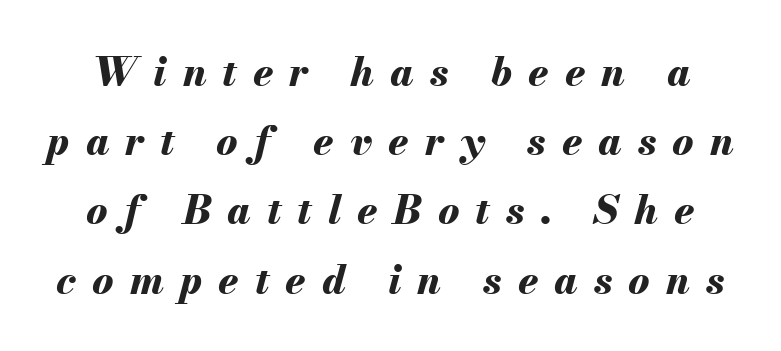
The image shows 40 px bold type, italic (leaning right); set line spacing 1.73x, unusually wide letter spacing (+0.4 em), not underlined; medium stroke contrast and a small x-height.
